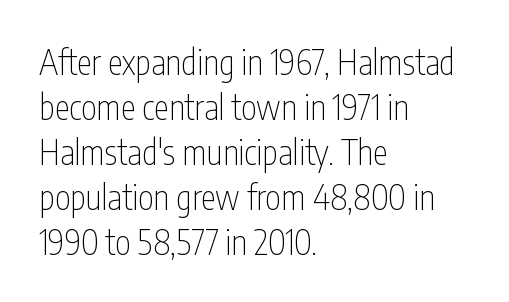
{"serif": "no", "italic": "no", "bold": "no", "weight": "thin", "width": "condensed", "stroke_contrast": "low", "x_height": "medium", "monospaced": "no", "underline": "no", "align": "left", "line_spacing": "normal", "line_spacing_ratio": 1.32, "letter_spacing": "normal", "letter_spacing_em": 0.0, "glyph_px": 34}
